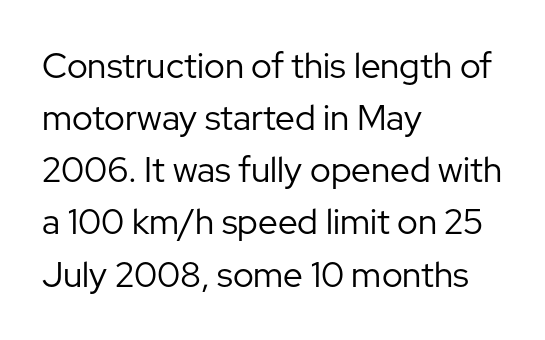
The image shows 35 px regular-weight sans-serif type, upright; set left-aligned, normal line spacing (1.49x), normal letter spacing, not underlined; low stroke contrast and a medium x-height.
